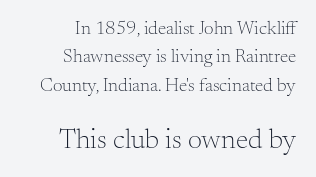
Q: Is the text bold? A: No.
Q: Is the text italic (slanted)? A: No, it is upright.
Q: Is the typeface a serif or a sans-serif typeface? A: Serif.
Q: Is the text underlined? A: No.
Q: How is the paragraph aligned? A: Right-aligned.
Q: Is the spacing between letters normal or unusually wide? A: Normal.
Q: Is the spacing between lines tight, normal or loose? A: Normal.
Q: Which block of text is set in a larger size, the first (top) or the second (bottom)? A: The second (bottom) one.
Q: Width (condensed, normal, or wide)? A: Normal.
Q: Stroke contrast? A: Medium.
Q: x-height? A: Small.
Q: Monospaced? A: No.
